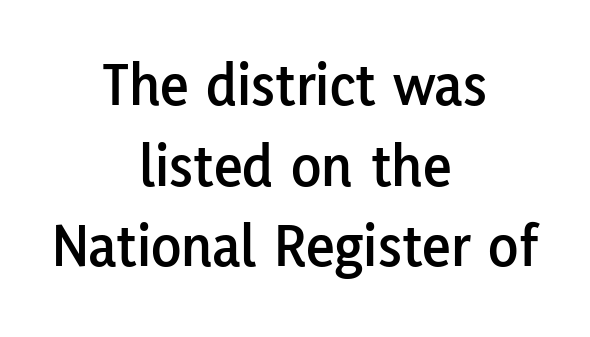
The image shows 62 px sans-serif type, upright; set centered, normal line spacing (1.3x), normal letter spacing, not underlined; low stroke contrast and a medium x-height.
